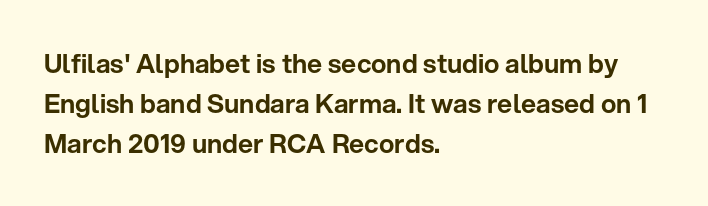
Q: Is the text italic (slanted)? A: No, it is upright.
Q: Is the text underlined? A: No.
Q: How is the paragraph aligned? A: Left-aligned.
Q: Is the spacing between letters normal or unusually wide? A: Normal.
Q: Is the spacing between lines tight, normal or loose? A: Normal.
